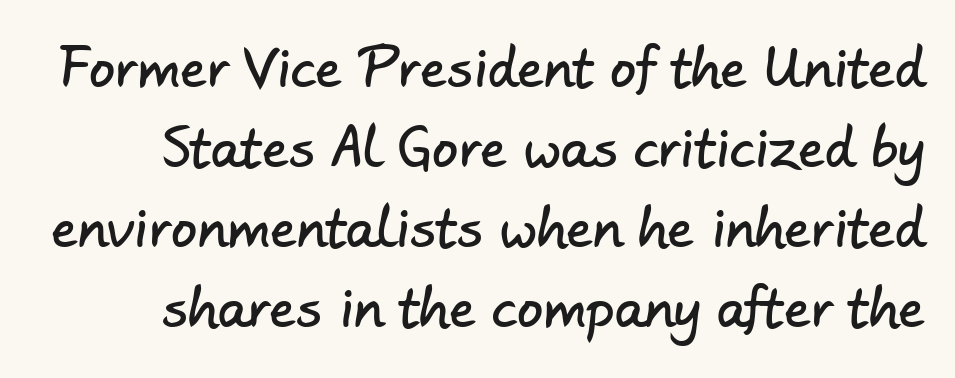
Q: Is the typeface a serif or a sans-serif typeface? A: Sans-serif.
Q: Is the text underlined? A: No.
Q: Is the spacing between letters normal or unusually wide? A: Normal.
Q: Is the spacing between lines tight, normal or loose? A: Normal.
Q: Width (condensed, normal, or wide)? A: Normal.
Q: Stroke contrast? A: Low.
Q: x-height? A: Small.
Q: Monospaced? A: No.
